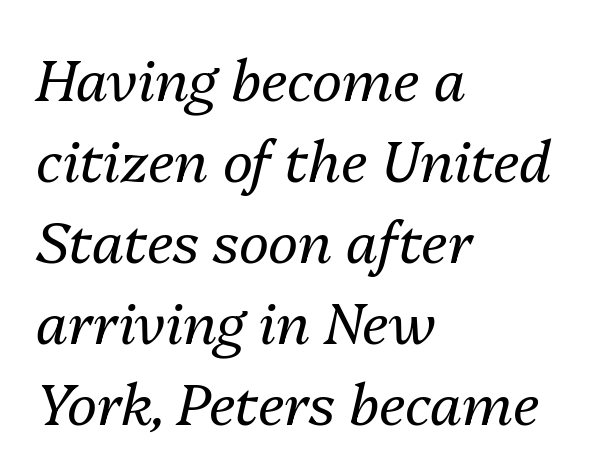
{"italic": "yes", "lean": "right", "slant_degrees": 13, "bold": "no", "weight": "regular", "width": "normal", "stroke_contrast": "medium", "x_height": "medium", "monospaced": "no", "underline": "no", "align": "left", "line_spacing": "normal", "line_spacing_ratio": 1.42, "letter_spacing": "normal", "letter_spacing_em": 0.0, "glyph_px": 57}
